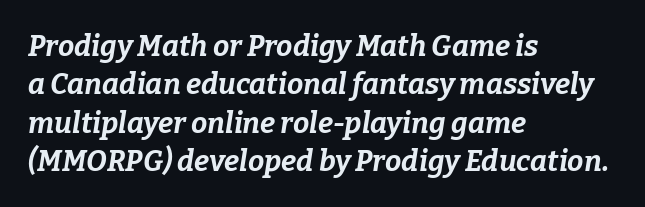
The rendering anchors every line to the left-hand side. Think of a printed novel: that variable character pitch is what you see here. The line-height multiplier appears to be the usual default. Yep, that's italic — everything's leaning. The gap between lines stays unmarked. The face used here has the dense, thick strokes of a bold.
